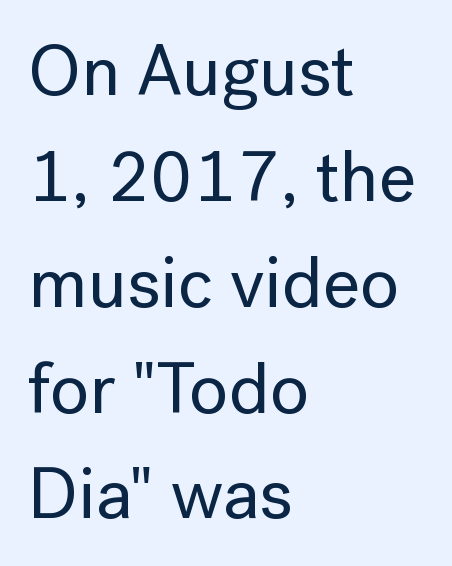
The image shows 72 px sans-serif type, upright; set left-aligned, normal line spacing (1.47x), normal letter spacing, not underlined; low stroke contrast and a medium x-height.
